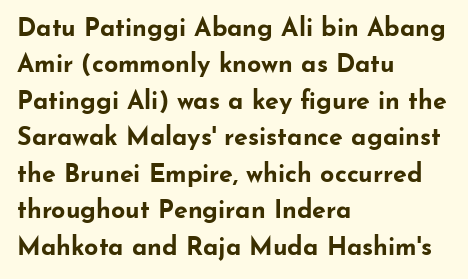
Q: Is the text bold? A: Yes.
Q: Is the text italic (slanted)? A: No, it is upright.
Q: Is the text underlined? A: No.
Q: How is the paragraph aligned? A: Left-aligned.
Q: Is the spacing between letters normal or unusually wide? A: Normal.
Q: Is the spacing between lines tight, normal or loose? A: Normal.
